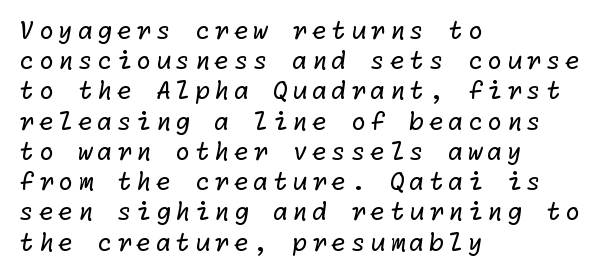
Q: Is the text bold? A: No.
Q: Is the text underlined? A: No.
Q: How is the paragraph aligned? A: Left-aligned.
